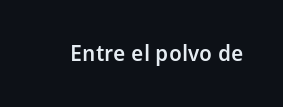
Q: Is the text bold? A: Semi-bold.
Q: Is the text italic (slanted)? A: No, it is upright.
Q: Is the text underlined? A: No.
Q: Is the spacing between letters normal or unusually wide? A: Normal.
